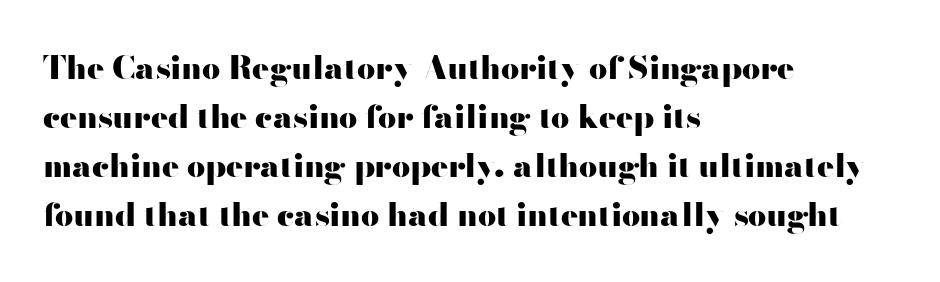
Q: Is the text bold? A: Yes.
Q: Is the text italic (slanted)? A: No, it is upright.
Q: Is the typeface a serif or a sans-serif typeface? A: Sans-serif.
Q: Is the text underlined? A: No.
Q: How is the paragraph aligned? A: Left-aligned.
Q: Is the spacing between letters normal or unusually wide? A: Normal.
Q: Is the spacing between lines tight, normal or loose? A: Normal.
Q: Width (condensed, normal, or wide)? A: Wide.
Q: Stroke contrast? A: High.
Q: x-height? A: Small.
Q: Monospaced? A: No.
